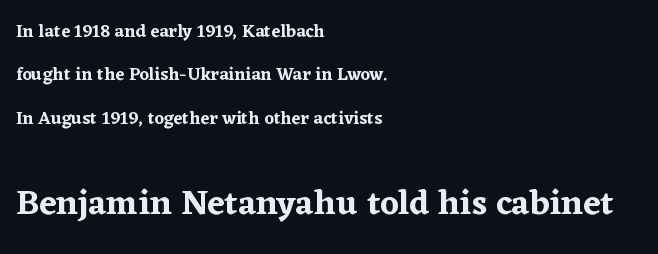
{"serif": "yes", "italic": "no", "width": "normal", "stroke_contrast": "low", "x_height": "medium", "monospaced": "no", "underline": "no", "align": "left", "line_spacing": "loose", "line_spacing_ratio": 2.41, "letter_spacing": "normal", "letter_spacing_em": 0.0, "larger_block": "second", "size_ratio": 1.94, "glyph_px": 35}
